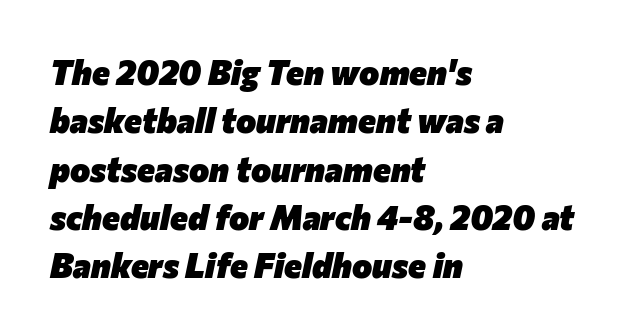
{"italic": "yes", "lean": "right", "slant_degrees": 12, "bold": "yes", "weight": "heavy", "width": "normal", "stroke_contrast": "low", "x_height": "medium", "monospaced": "no", "underline": "no", "align": "left", "line_spacing": "normal", "line_spacing_ratio": 1.42, "letter_spacing": "normal", "letter_spacing_em": 0.0, "glyph_px": 34}
